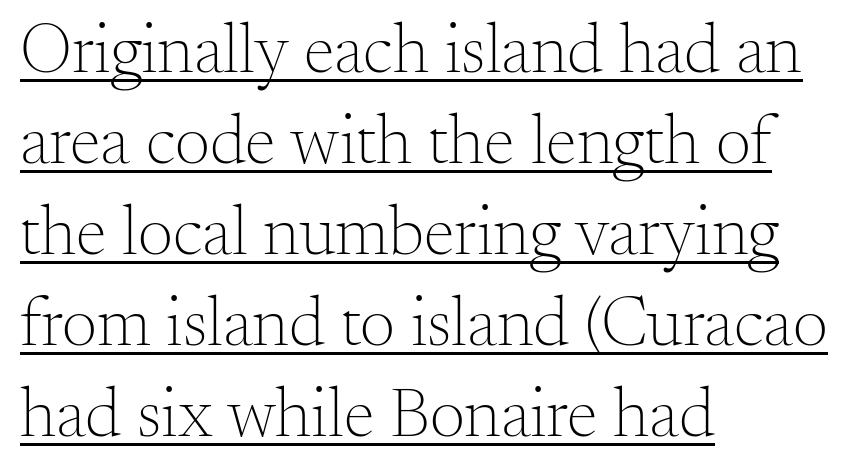
Q: Is the text bold? A: No.
Q: Is the text italic (slanted)? A: No, it is upright.
Q: Is the typeface a serif or a sans-serif typeface? A: Serif.
Q: Is the text underlined? A: Yes.
Q: How is the paragraph aligned? A: Left-aligned.
Q: Is the spacing between letters normal or unusually wide? A: Normal.
Q: Is the spacing between lines tight, normal or loose? A: Normal.
Q: Width (condensed, normal, or wide)? A: Normal.
Q: Stroke contrast? A: Medium.
Q: x-height? A: Small.
Q: Monospaced? A: No.
